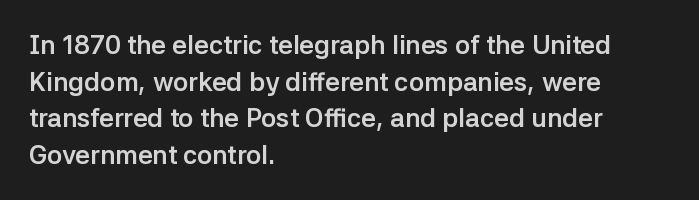
{"italic": "no", "bold": "yes", "underline": "no", "align": "left", "line_spacing": "normal", "line_spacing_ratio": 1.41, "letter_spacing": "normal", "letter_spacing_em": 0.0, "glyph_px": 26}
